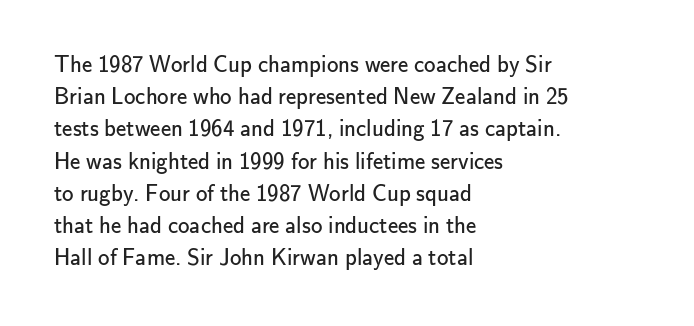
Q: Is the text bold? A: No.
Q: Is the text italic (slanted)? A: No, it is upright.
Q: Is the text underlined? A: No.
Q: How is the paragraph aligned? A: Left-aligned.
Q: Is the spacing between letters normal or unusually wide? A: Normal.
Q: Is the spacing between lines tight, normal or loose? A: Normal.
